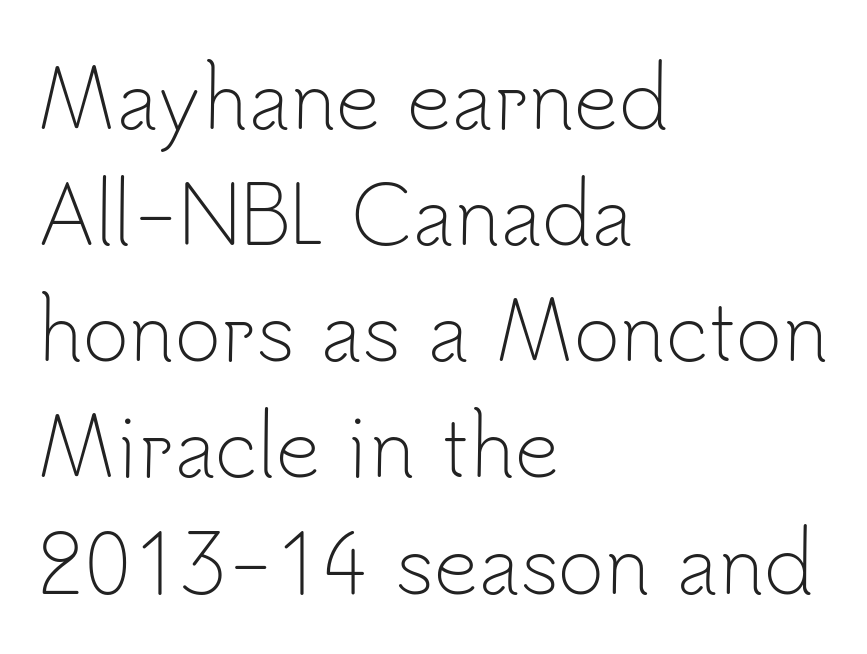
The image shows 79 px light sans-serif type, upright; set left-aligned, normal line spacing (1.47x), normal letter spacing, not underlined; low stroke contrast and a small x-height.
